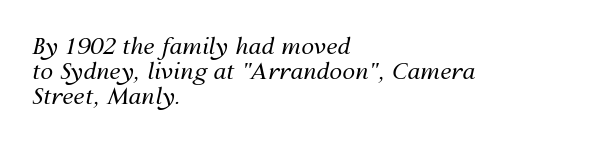
{"italic": "yes", "lean": "right", "slant_degrees": 12, "bold": "no", "underline": "no", "align": "left", "line_spacing": "tight", "line_spacing_ratio": 1.08, "letter_spacing": "normal", "letter_spacing_em": 0.0, "glyph_px": 23}
